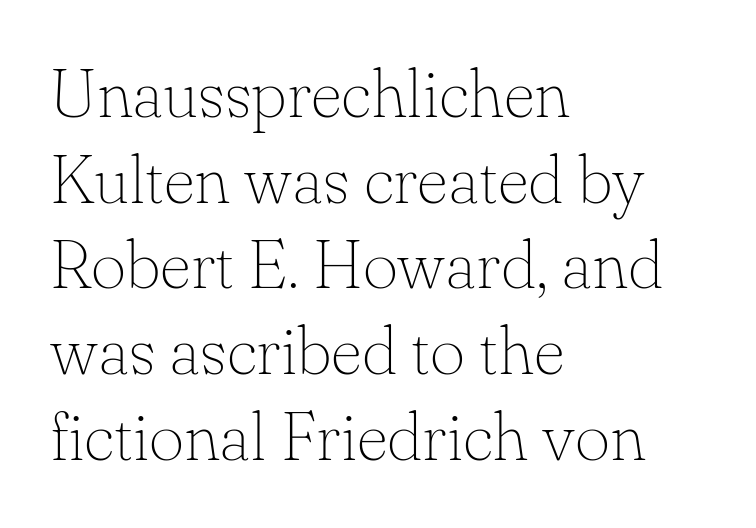
Q: Is the text bold? A: No.
Q: Is the text italic (slanted)? A: No, it is upright.
Q: Is the typeface a serif or a sans-serif typeface? A: Serif.
Q: Is the text underlined? A: No.
Q: How is the paragraph aligned? A: Left-aligned.
Q: Is the spacing between letters normal or unusually wide? A: Normal.
Q: Is the spacing between lines tight, normal or loose? A: Normal.
Q: Width (condensed, normal, or wide)? A: Normal.
Q: Stroke contrast? A: Low.
Q: x-height? A: Small.
Q: Monospaced? A: No.
